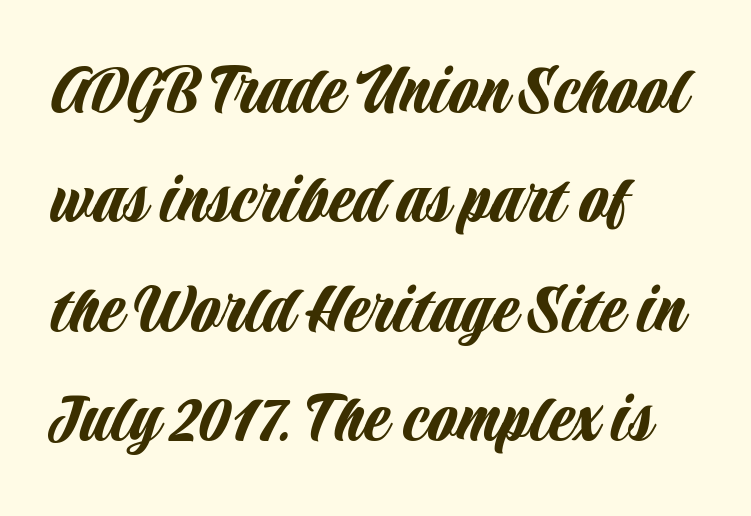
Q: Is the text italic (slanted)? A: Yes.
Q: Is the typeface a serif or a sans-serif typeface? A: Sans-serif.
Q: Is the text underlined? A: No.
Q: How is the paragraph aligned? A: Left-aligned.
Q: Is the spacing between letters normal or unusually wide? A: Normal.
Q: Is the spacing between lines tight, normal or loose? A: Normal.
Q: Width (condensed, normal, or wide)? A: Condensed.
Q: Stroke contrast? A: Low.
Q: x-height? A: Large.
Q: Monospaced? A: No.
